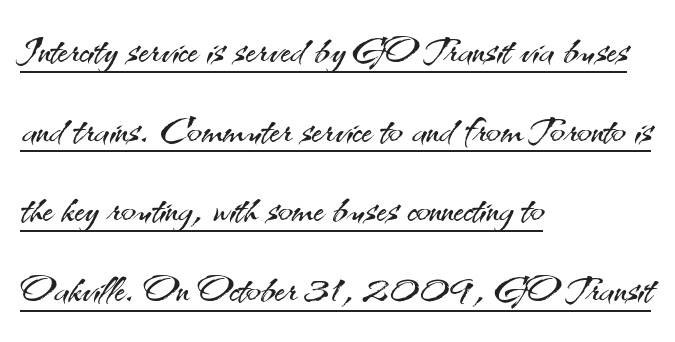
Q: Is the text bold? A: No.
Q: Is the text italic (slanted)? A: Yes.
Q: Is the typeface a serif or a sans-serif typeface? A: Sans-serif.
Q: Is the text underlined? A: Yes.
Q: How is the paragraph aligned? A: Left-aligned.
Q: Is the spacing between letters normal or unusually wide? A: Normal.
Q: Is the spacing between lines tight, normal or loose? A: Normal.
Q: Width (condensed, normal, or wide)? A: Normal.
Q: Stroke contrast? A: Medium.
Q: x-height? A: Small.
Q: Monospaced? A: No.
